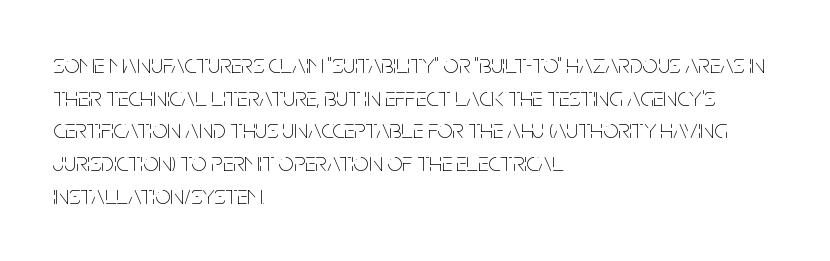
Q: Is the text bold? A: No.
Q: Is the text italic (slanted)? A: No, it is upright.
Q: Is the text underlined? A: No.
Q: How is the paragraph aligned? A: Left-aligned.
Q: Is the spacing between letters normal or unusually wide? A: Normal.
